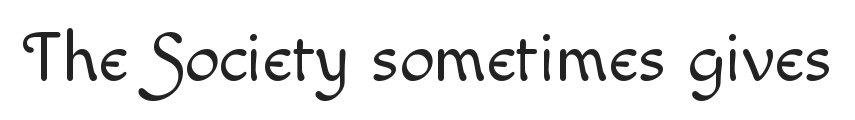
{"italic": "no", "bold": "no", "weight": "light", "width": "normal", "x_height": "small", "monospaced": "no", "underline": "no", "letter_spacing": "normal", "letter_spacing_em": 0.0, "glyph_px": 70}
